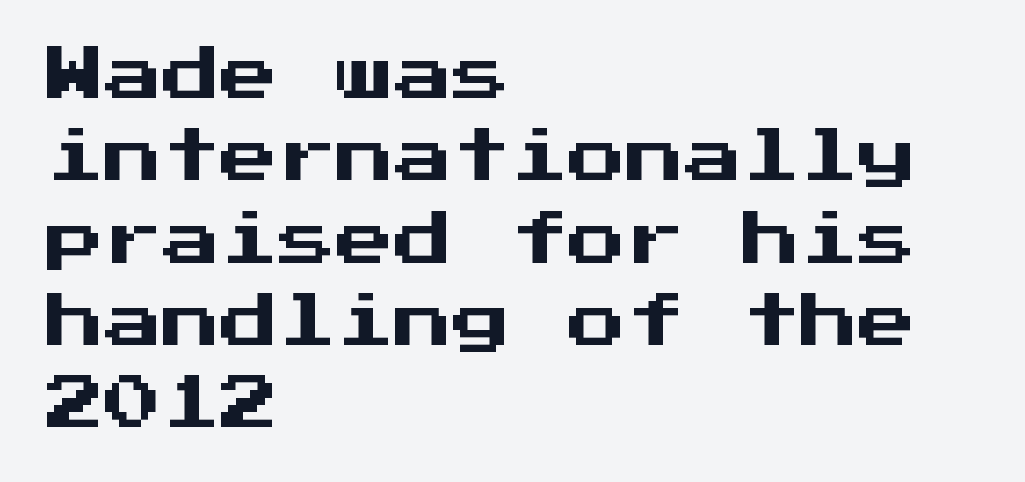
{"serif": "no", "italic": "no", "width": "normal", "stroke_contrast": "medium", "x_height": "medium", "monospaced": "yes", "underline": "no", "align": "left", "line_spacing": "normal", "line_spacing_ratio": 1.42, "letter_spacing": "normal", "letter_spacing_em": 0.0, "glyph_px": 58}
